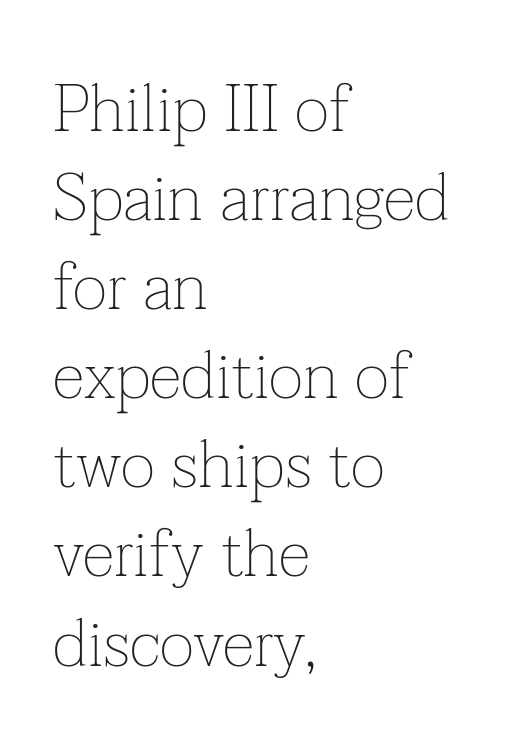
Q: Is the text bold? A: No.
Q: Is the text italic (slanted)? A: No, it is upright.
Q: Is the typeface a serif or a sans-serif typeface? A: Serif.
Q: Is the text underlined? A: No.
Q: How is the paragraph aligned? A: Left-aligned.
Q: Is the spacing between letters normal or unusually wide? A: Normal.
Q: Is the spacing between lines tight, normal or loose? A: Normal.
Q: Width (condensed, normal, or wide)? A: Normal.
Q: Stroke contrast? A: Low.
Q: x-height? A: Medium.
Q: Monospaced? A: No.
